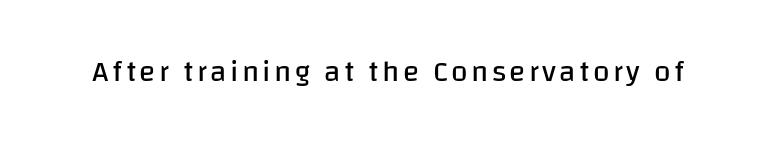
Q: Is the text bold? A: No.
Q: Is the text italic (slanted)? A: No, it is upright.
Q: Is the typeface a serif or a sans-serif typeface? A: Sans-serif.
Q: Is the text underlined? A: No.
Q: Width (condensed, normal, or wide)? A: Normal.
Q: Stroke contrast? A: Low.
Q: x-height? A: Large.
Q: Monospaced? A: No.
